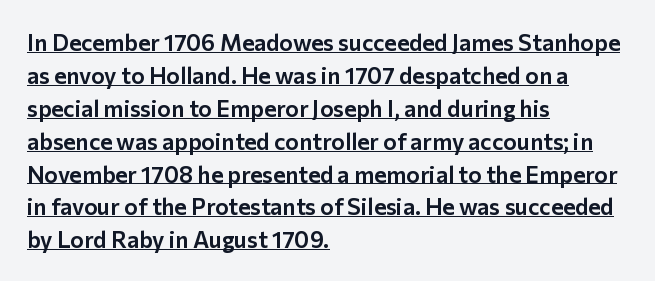
Q: Is the text italic (slanted)? A: No, it is upright.
Q: Is the text underlined? A: Yes.
Q: How is the paragraph aligned? A: Left-aligned.
Q: Is the spacing between letters normal or unusually wide? A: Normal.
Q: Is the spacing between lines tight, normal or loose? A: Normal.
